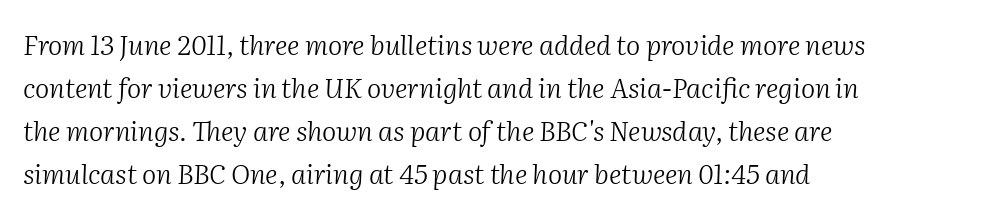
Leading: standard. Caption: multi-line text, flush left, ragged right. The weight tops out at a normal text grade. The glyphs look as if they've been sheared to an angle. The zone under the glyphs is completely vacant.
